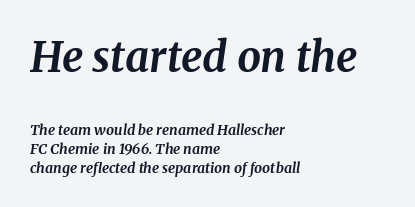
{"serif": "yes", "italic": "yes", "lean": "right", "slant_degrees": 8, "bold": "yes", "weight": "bold", "width": "normal", "stroke_contrast": "medium", "x_height": "medium", "monospaced": "no", "underline": "no", "align": "left", "line_spacing": "normal", "line_spacing_ratio": 1.36, "letter_spacing": "normal", "letter_spacing_em": 0.0, "larger_block": "first", "size_ratio": 3.0, "glyph_px": 42}
